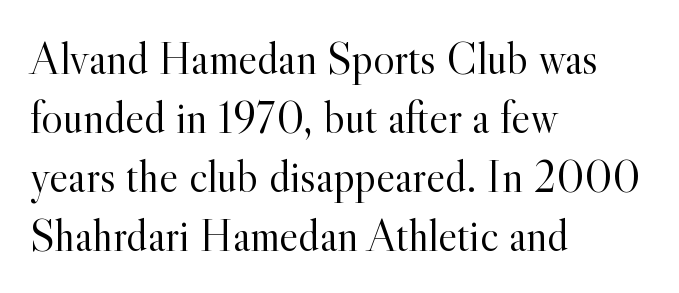
Q: Is the text bold? A: No.
Q: Is the text italic (slanted)? A: No, it is upright.
Q: Is the typeface a serif or a sans-serif typeface? A: Serif.
Q: Is the text underlined? A: No.
Q: How is the paragraph aligned? A: Left-aligned.
Q: Is the spacing between letters normal or unusually wide? A: Normal.
Q: Is the spacing between lines tight, normal or loose? A: Normal.
Q: Width (condensed, normal, or wide)? A: Normal.
Q: x-height? A: Small.
Q: Monospaced? A: No.
